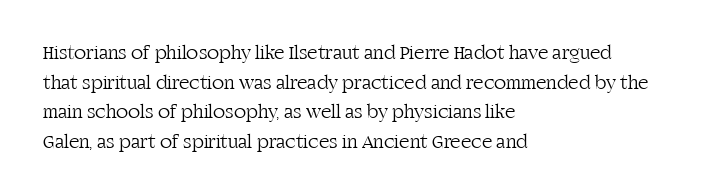
{"italic": "no", "bold": "no", "underline": "no", "align": "left", "line_spacing": "normal", "line_spacing_ratio": 1.48, "letter_spacing": "normal", "letter_spacing_em": 0.0, "glyph_px": 20}
